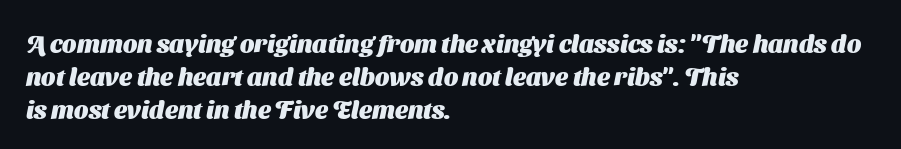
The words here are not underlined. The passage shown is emphatically bold. The line-height multiplier appears to be the usual default. The passage is arranged the way most books set body copy — flush left. No extra tracking has been applied to these lines.
